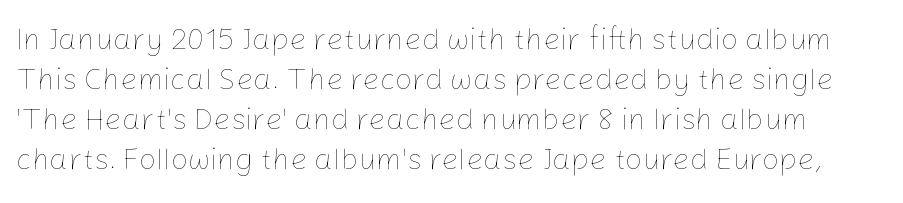
The image shows 30 px thin type, upright; set normal line spacing (1.33x), normal letter spacing, not underlined; low stroke contrast and a medium x-height.
